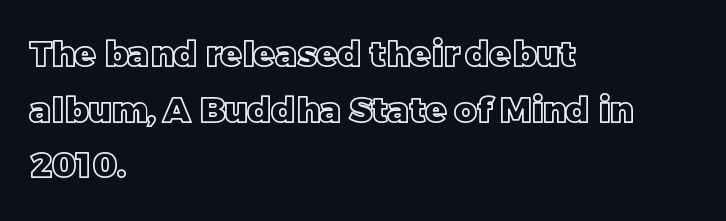
Q: Is the text italic (slanted)? A: No, it is upright.
Q: Is the text underlined? A: No.
Q: How is the paragraph aligned? A: Left-aligned.
Q: Is the spacing between letters normal or unusually wide? A: Normal.
Q: Is the spacing between lines tight, normal or loose? A: Normal.
Q: Width (condensed, normal, or wide)? A: Normal.
Q: x-height? A: Large.
Q: Monospaced? A: No.
